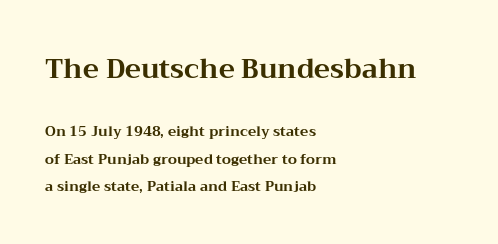
The area under the type is left untouched. Quick note: not italic, upright. Horizontal bands of white between lines are thick stripes. The paragraph shown leans on its left margin. Each glyph is drawn with heavy, bold strokes. Letter spacing: default.
